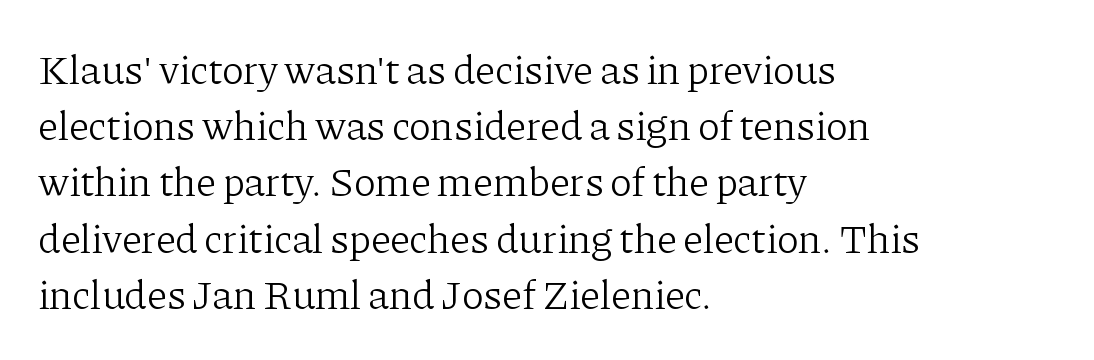
Q: Is the text bold? A: No.
Q: Is the text italic (slanted)? A: No, it is upright.
Q: Is the typeface a serif or a sans-serif typeface? A: Serif.
Q: Is the text underlined? A: No.
Q: How is the paragraph aligned? A: Left-aligned.
Q: Is the spacing between letters normal or unusually wide? A: Normal.
Q: Is the spacing between lines tight, normal or loose? A: Normal.
Q: Width (condensed, normal, or wide)? A: Normal.
Q: Stroke contrast? A: Low.
Q: x-height? A: Medium.
Q: Monospaced? A: No.
